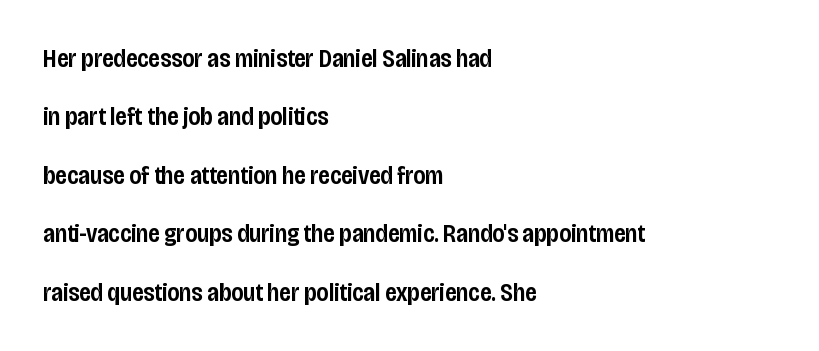
The image shows 25 px text type, upright; set left-aligned, loose line spacing (2.34x), normal letter spacing, not underlined.
